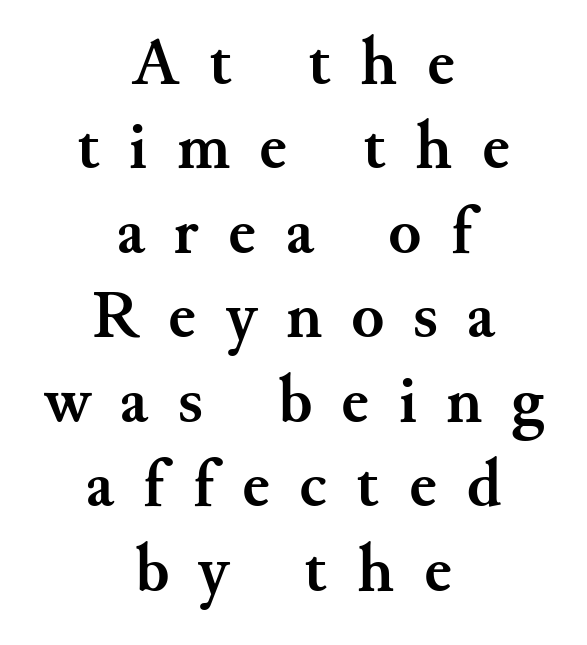
Q: Is the text bold? A: Yes.
Q: Is the text italic (slanted)? A: No, it is upright.
Q: Is the typeface a serif or a sans-serif typeface? A: Serif.
Q: Is the text underlined? A: No.
Q: How is the paragraph aligned? A: Centered.
Q: Is the spacing between letters normal or unusually wide? A: Unusually wide.
Q: Is the spacing between lines tight, normal or loose? A: Normal.
Q: Width (condensed, normal, or wide)? A: Normal.
Q: Stroke contrast? A: Medium.
Q: x-height? A: Small.
Q: Monospaced? A: No.
